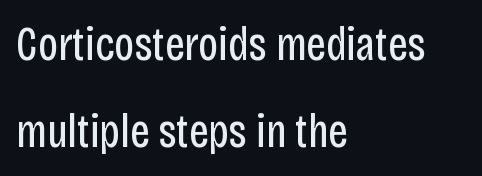
Q: Is the text bold? A: No.
Q: Is the text italic (slanted)? A: No, it is upright.
Q: Is the typeface a serif or a sans-serif typeface? A: Sans-serif.
Q: Is the text underlined? A: No.
Q: How is the paragraph aligned? A: Left-aligned.
Q: Is the spacing between letters normal or unusually wide? A: Normal.
Q: Width (condensed, normal, or wide)? A: Condensed.
Q: Stroke contrast? A: Low.
Q: x-height? A: Large.
Q: Monospaced? A: No.
